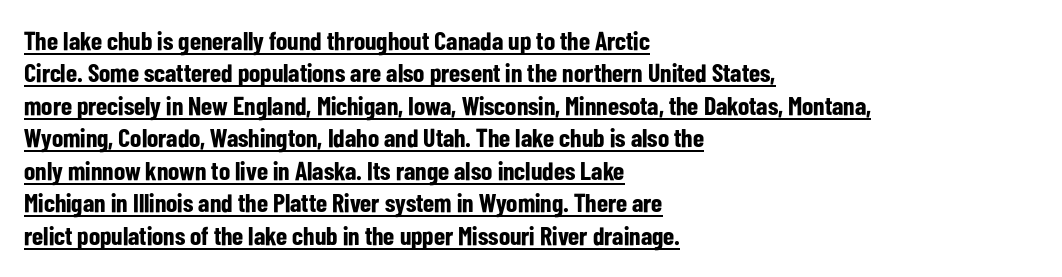
{"italic": "no", "bold": "yes", "underline": "yes", "align": "left", "line_spacing": "normal", "line_spacing_ratio": 1.25, "letter_spacing": "normal", "letter_spacing_em": 0.0, "glyph_px": 26}
